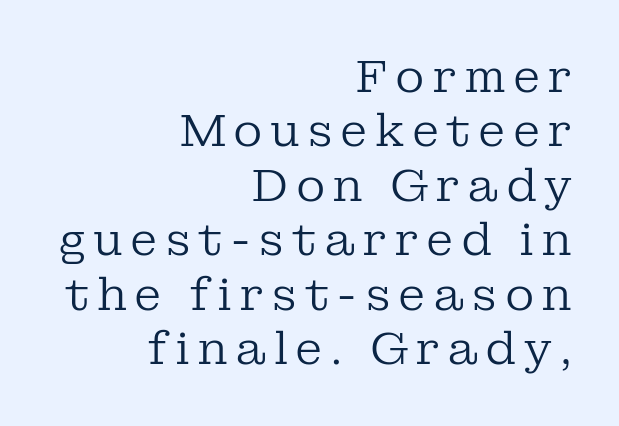
{"serif": "yes", "italic": "no", "bold": "no", "weight": "regular", "width": "normal", "stroke_contrast": "low", "x_height": "medium", "monospaced": "no", "underline": "no", "align": "right", "line_spacing_ratio": 1.21, "glyph_px": 45}
